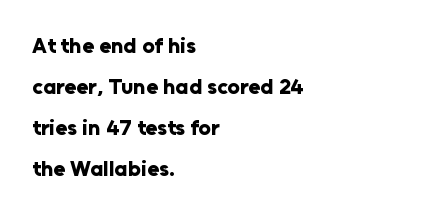
Q: Is the text bold? A: Yes.
Q: Is the text italic (slanted)? A: No, it is upright.
Q: Is the text underlined? A: No.
Q: How is the paragraph aligned? A: Left-aligned.
Q: Is the spacing between letters normal or unusually wide? A: Normal.
